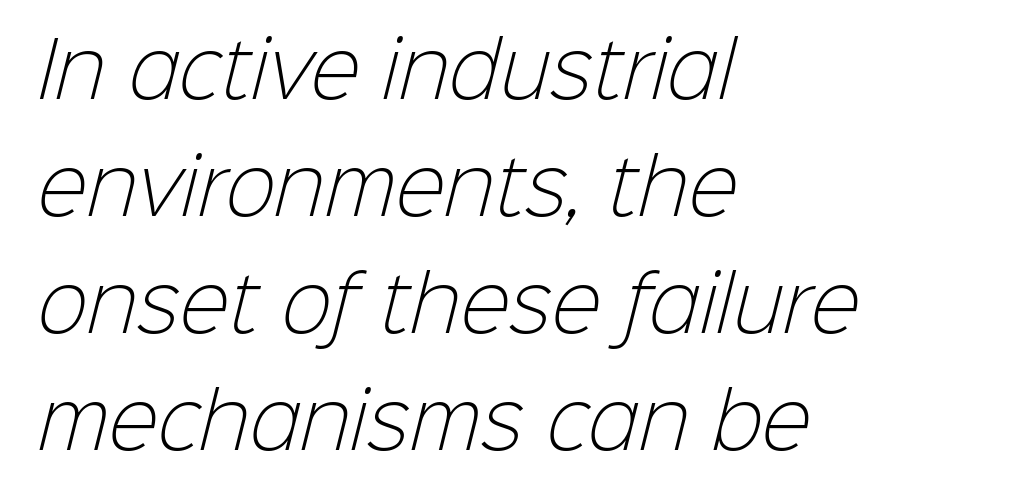
{"serif": "no", "bold": "no", "weight": "light", "width": "normal", "stroke_contrast": "low", "x_height": "medium", "monospaced": "no", "underline": "no", "align": "left", "line_spacing": "normal", "line_spacing_ratio": 1.56, "letter_spacing": "normal", "letter_spacing_em": 0.0, "glyph_px": 75}
